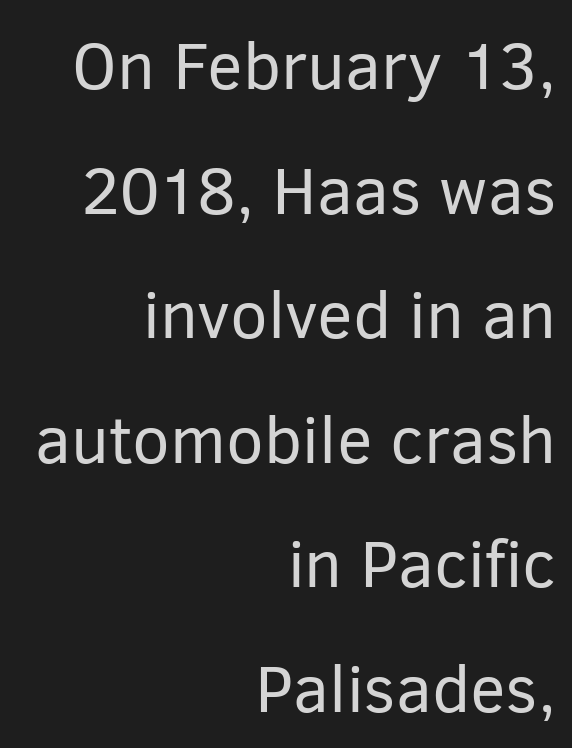
The image shows 67 px regular-weight sans-serif type, upright; set right-aligned, line spacing 1.86x, normal letter spacing, not underlined; low stroke contrast and a medium x-height.
